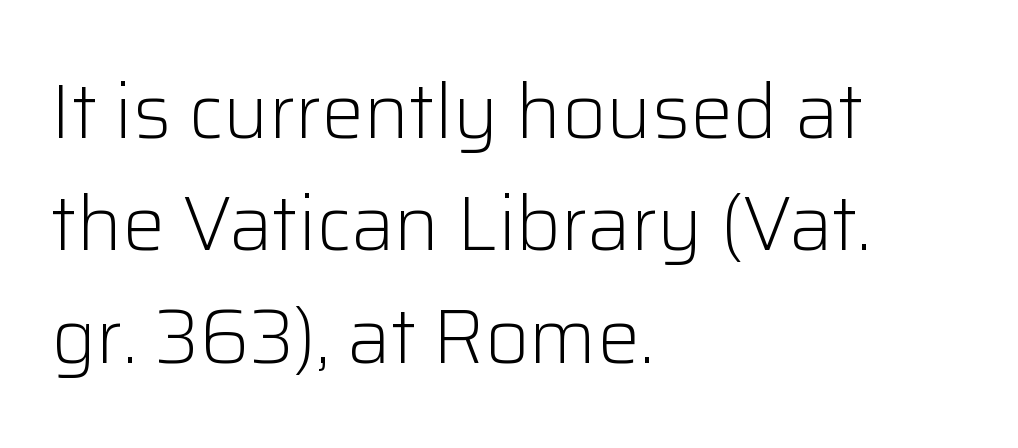
Q: Is the text bold? A: No.
Q: Is the text italic (slanted)? A: No, it is upright.
Q: Is the typeface a serif or a sans-serif typeface? A: Sans-serif.
Q: Is the text underlined? A: No.
Q: How is the paragraph aligned? A: Left-aligned.
Q: Is the spacing between letters normal or unusually wide? A: Normal.
Q: Is the spacing between lines tight, normal or loose? A: Normal.
Q: Width (condensed, normal, or wide)? A: Normal.
Q: Stroke contrast? A: Low.
Q: x-height? A: Medium.
Q: Monospaced? A: No.
